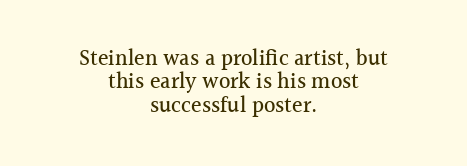
{"italic": "no", "underline": "no", "align": "center", "line_spacing": "tight", "line_spacing_ratio": 1.06, "letter_spacing": "normal", "letter_spacing_em": 0.0, "glyph_px": 22}
